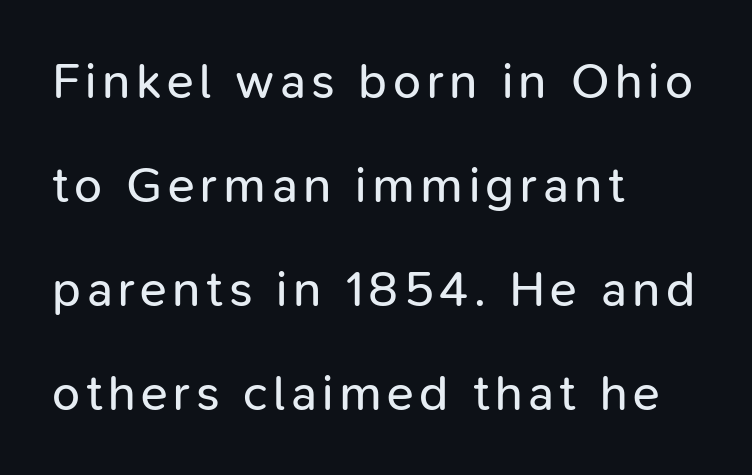
Q: Is the text bold? A: No.
Q: Is the text italic (slanted)? A: No, it is upright.
Q: Is the typeface a serif or a sans-serif typeface? A: Sans-serif.
Q: Is the text underlined? A: No.
Q: How is the paragraph aligned? A: Left-aligned.
Q: Is the spacing between lines tight, normal or loose? A: Loose.
Q: Width (condensed, normal, or wide)? A: Normal.
Q: Stroke contrast? A: Low.
Q: x-height? A: Medium.
Q: Monospaced? A: No.
